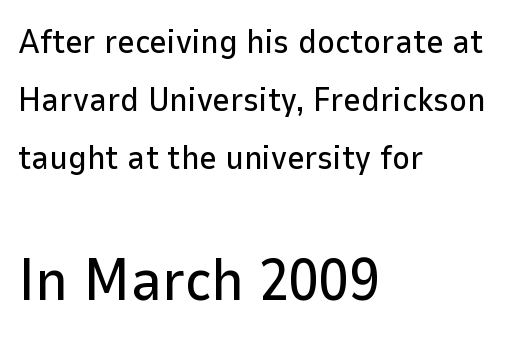
Q: Is the text italic (slanted)? A: No, it is upright.
Q: Is the typeface a serif or a sans-serif typeface? A: Sans-serif.
Q: Is the text underlined? A: No.
Q: How is the paragraph aligned? A: Left-aligned.
Q: Is the spacing between letters normal or unusually wide? A: Normal.
Q: Is the spacing between lines tight, normal or loose? A: Normal.
Q: Which block of text is set in a larger size, the first (top) or the second (bottom)? A: The second (bottom) one.
Q: Width (condensed, normal, or wide)? A: Normal.
Q: Stroke contrast? A: Low.
Q: x-height? A: Medium.
Q: Monospaced? A: No.
